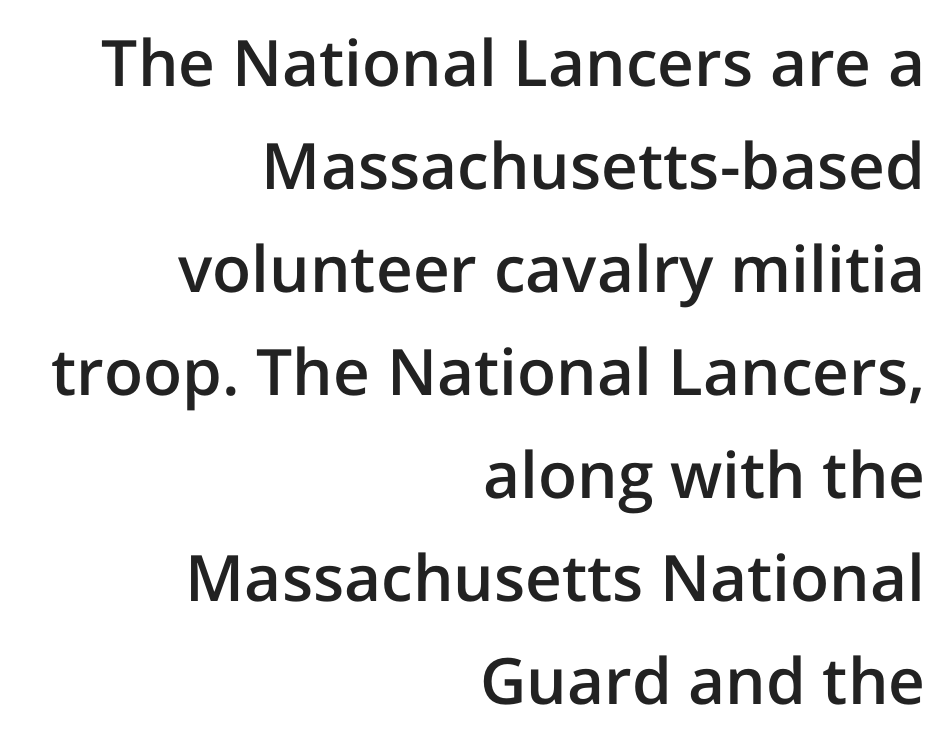
Q: Is the text bold? A: Semi-bold.
Q: Is the text italic (slanted)? A: No, it is upright.
Q: Is the typeface a serif or a sans-serif typeface? A: Sans-serif.
Q: Is the text underlined? A: No.
Q: How is the paragraph aligned? A: Right-aligned.
Q: Is the spacing between letters normal or unusually wide? A: Normal.
Q: Is the spacing between lines tight, normal or loose? A: Normal.
Q: Width (condensed, normal, or wide)? A: Normal.
Q: Stroke contrast? A: Low.
Q: x-height? A: Medium.
Q: Monospaced? A: No.
